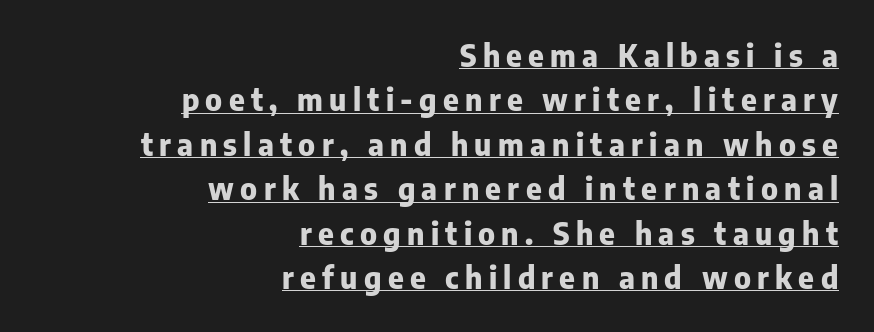
Q: Is the text bold? A: Yes.
Q: Is the text italic (slanted)? A: No, it is upright.
Q: Is the typeface a serif or a sans-serif typeface? A: Sans-serif.
Q: Is the text underlined? A: Yes.
Q: How is the paragraph aligned? A: Right-aligned.
Q: Is the spacing between letters normal or unusually wide? A: Unusually wide.
Q: Is the spacing between lines tight, normal or loose? A: Normal.
Q: Width (condensed, normal, or wide)? A: Normal.
Q: Stroke contrast? A: Low.
Q: x-height? A: Medium.
Q: Monospaced? A: No.
